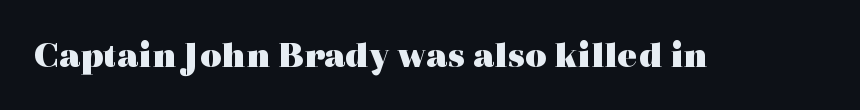
The image shows 37 px heavy, wide serif type, upright; set normal letter spacing, not underlined; a medium x-height.
